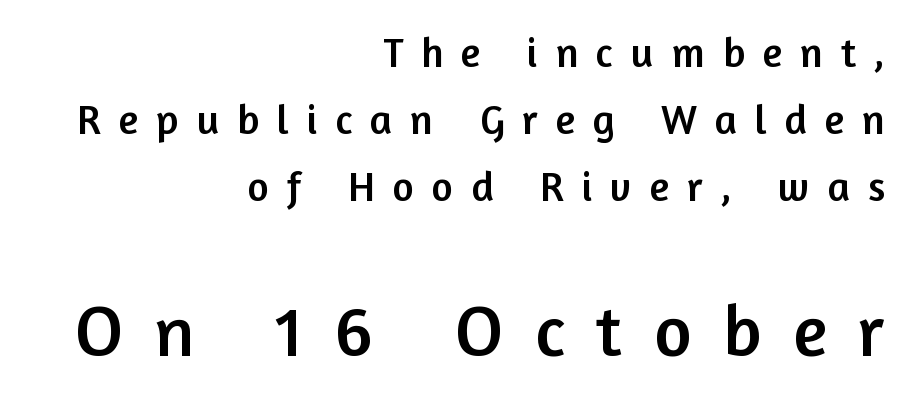
Q: Is the text italic (slanted)? A: No, it is upright.
Q: Is the typeface a serif or a sans-serif typeface? A: Sans-serif.
Q: Is the text underlined? A: No.
Q: How is the paragraph aligned? A: Right-aligned.
Q: Is the spacing between letters normal or unusually wide? A: Unusually wide.
Q: Is the spacing between lines tight, normal or loose? A: Normal.
Q: Which block of text is set in a larger size, the first (top) or the second (bottom)? A: The second (bottom) one.
Q: Width (condensed, normal, or wide)? A: Normal.
Q: Stroke contrast? A: Low.
Q: x-height? A: Medium.
Q: Monospaced? A: No.
